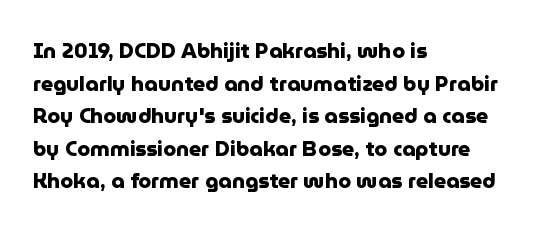
The rendering anchors every line to the left-hand side. In terms of posture, this sample is upright. This sample uses plain, unmodified letter spacing. The gap between lines stays unmarked.
